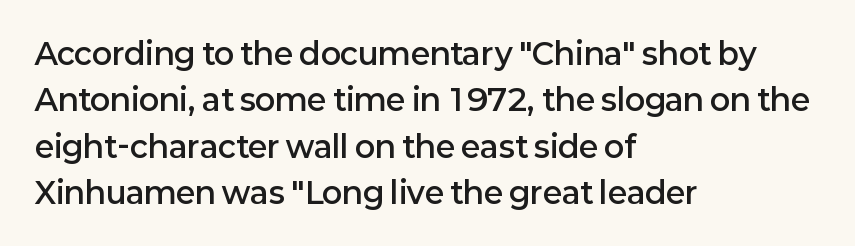
Nothing unusual about the tracking: characters are spaced as the font intends. Type without underlining. Horizontal alignment here is leftward, the default for most running prose. Serif or sans? Sans — the stroke terminals are bare.
